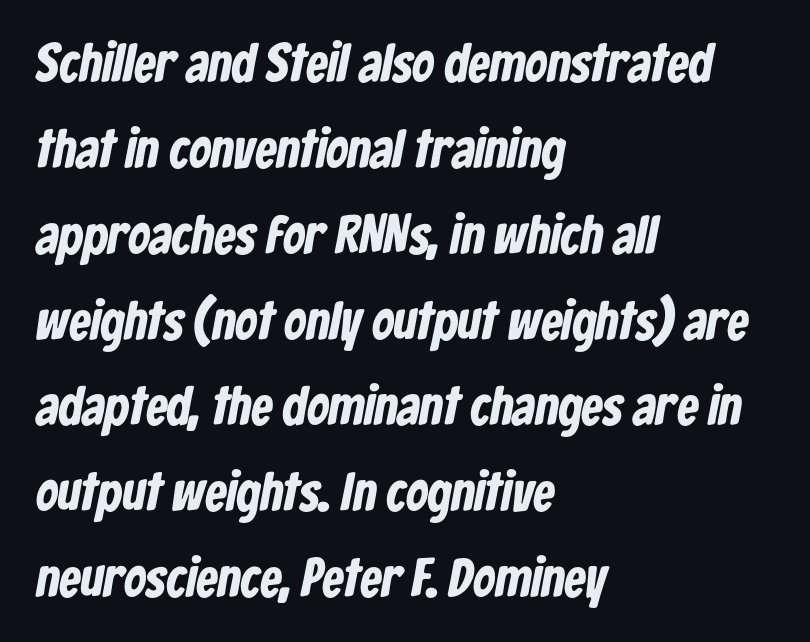
{"serif": "no", "bold": "yes", "weight": "bold", "width": "condensed", "stroke_contrast": "low", "x_height": "medium", "monospaced": "no", "underline": "no", "align": "left", "line_spacing": "normal", "line_spacing_ratio": 1.59, "letter_spacing": "normal", "letter_spacing_em": 0.0, "glyph_px": 54}
